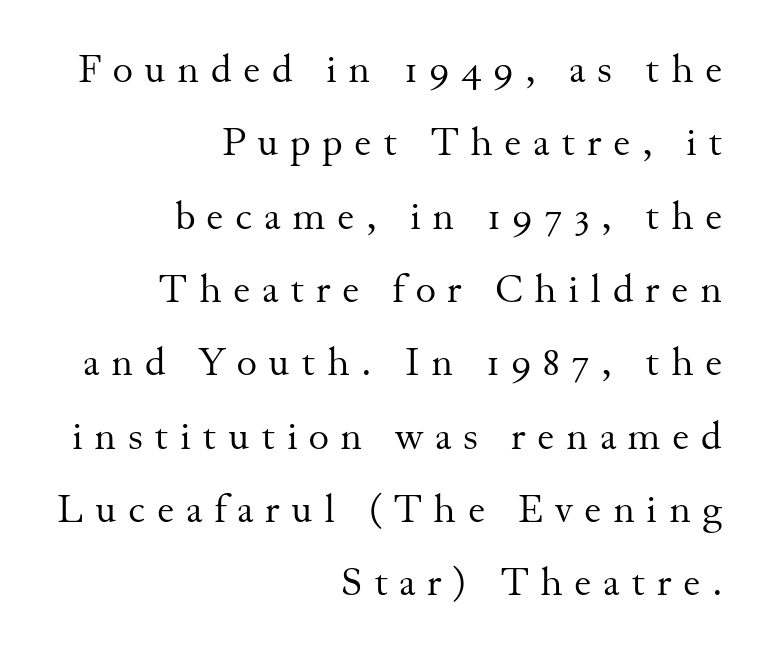
Spacing verdict: proportional, widths tailored to each character. Ink coverage per letter is moderate at most. Classification — serif. These lines have a slow, spaced-out rhythm from letter to letter. Is the block centered? No — it sits flush against the right margin. Quick note: not italic, upright.
